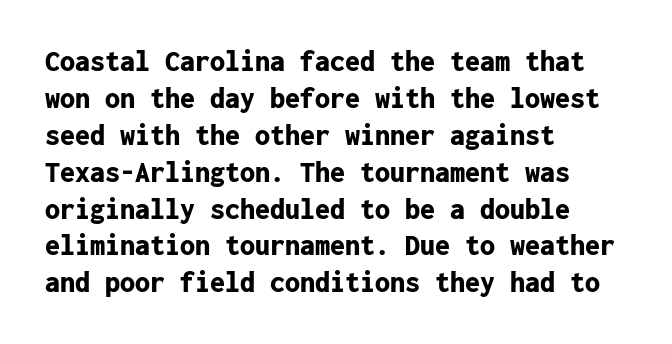
The image shows 30 px bold sans-serif type, upright, monospaced; set left-aligned, line spacing 1.23x, normal letter spacing, not underlined; low stroke contrast and a medium x-height.
